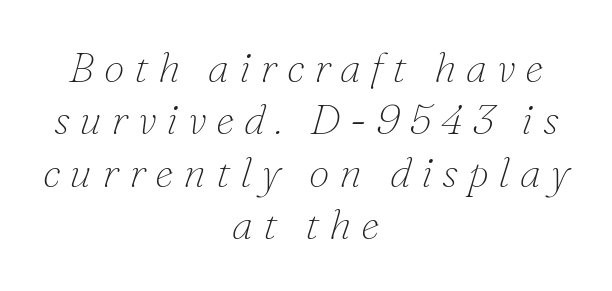
The image shows 42 px thin serif type, italic (leaning right); set centered, normal line spacing (1.25x), unusually wide letter spacing (+0.23 em), not underlined; low stroke contrast and a small x-height.
